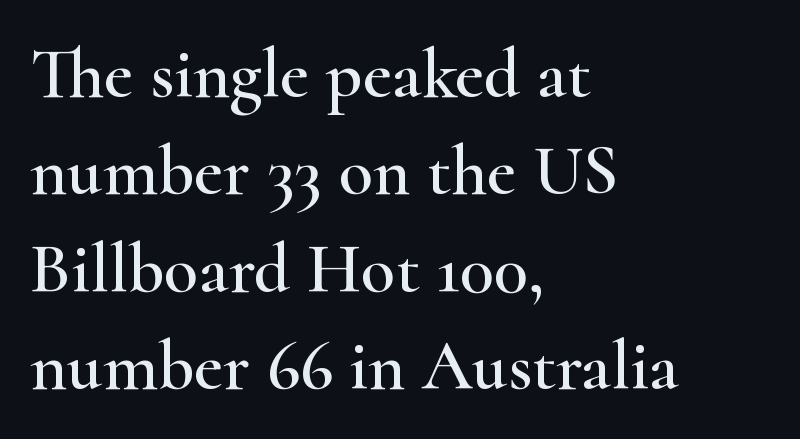
The letters advance in unequal steps, a hallmark of proportional type. Notice how the stems are strictly vertical — no italics here. The passage shown is not underscored anywhere. If you measured baseline to baseline, you'd find a middling distance. Nothing unusual about the tracking: characters are spaced as the font intends. The ragged edge is on the right, which tells us the setting is flush left.
